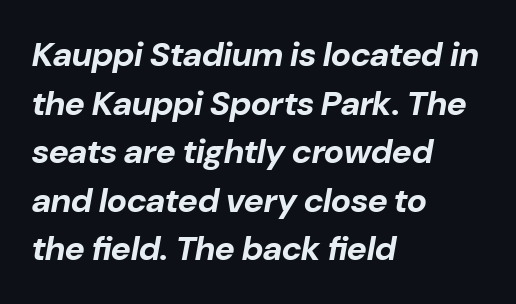
Rows of type keep a routine distance in the vertical direction. Honestly, the letter spacing is just normal — you wouldn't notice it. Heft: maximum for text — a bold. Letters rest on an invisible, unmarked baseline. Compared with ordinary roman type, these characters are visibly tilted. Leftover space on each line is placed entirely after the last word.
